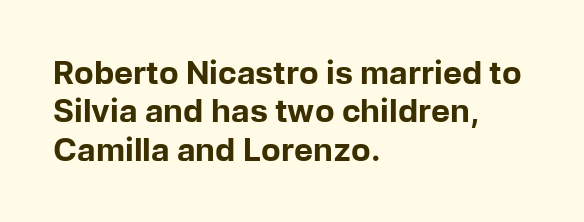
{"serif": "no", "italic": "no", "bold": "yes", "weight": "bold", "width": "normal", "stroke_contrast": "low", "x_height": "medium", "monospaced": "no", "underline": "no", "align": "left", "line_spacing_ratio": 1.2, "letter_spacing": "normal", "letter_spacing_em": 0.0, "glyph_px": 32}
